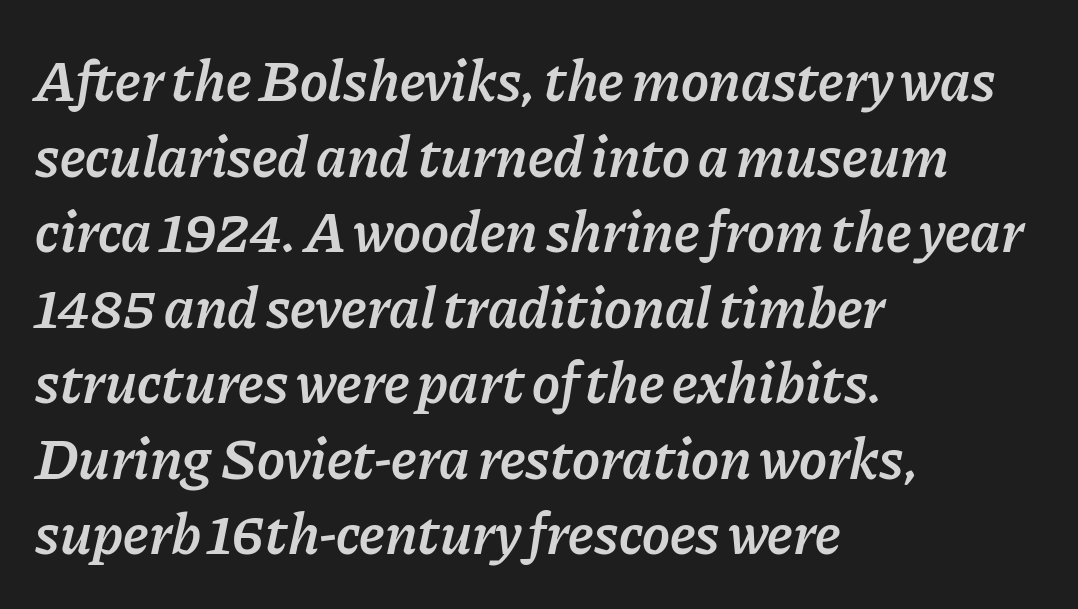
Q: Is the text bold? A: Semi-bold.
Q: Is the text italic (slanted)? A: Yes, it leans right by about 11 degrees.
Q: Is the text underlined? A: No.
Q: How is the paragraph aligned? A: Left-aligned.
Q: Is the spacing between letters normal or unusually wide? A: Normal.
Q: Is the spacing between lines tight, normal or loose? A: Normal.
Q: Width (condensed, normal, or wide)? A: Normal.
Q: Stroke contrast? A: Low.
Q: x-height? A: Medium.
Q: Monospaced? A: No.
